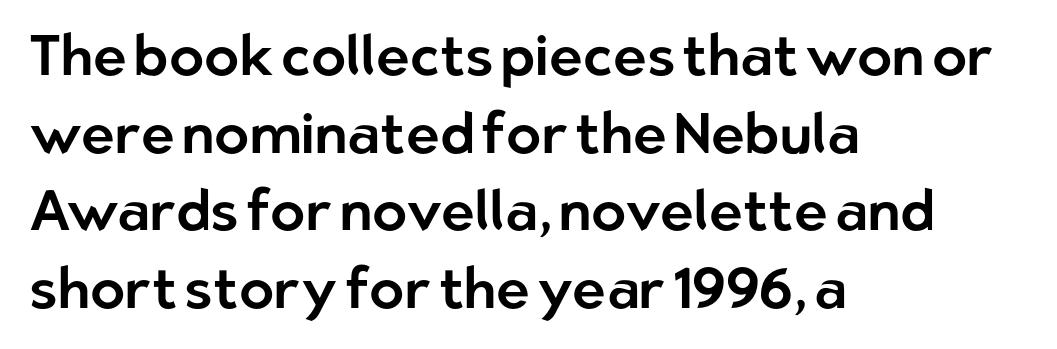
Q: Is the text italic (slanted)? A: No, it is upright.
Q: Is the typeface a serif or a sans-serif typeface? A: Sans-serif.
Q: Is the text underlined? A: No.
Q: How is the paragraph aligned? A: Left-aligned.
Q: Is the spacing between letters normal or unusually wide? A: Normal.
Q: Is the spacing between lines tight, normal or loose? A: Normal.
Q: Width (condensed, normal, or wide)? A: Normal.
Q: Stroke contrast? A: Low.
Q: x-height? A: Medium.
Q: Monospaced? A: No.
